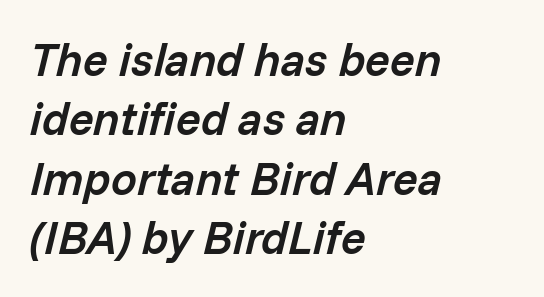
The image shows 46 px semibold type, italic (leaning right); set left-aligned, normal line spacing (1.29x), normal letter spacing, not underlined; low stroke contrast and a medium x-height.
